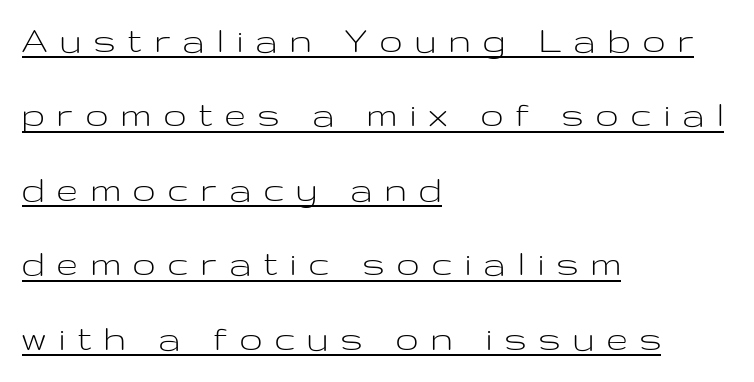
This is underlined copy, the kind a proofreader might mark for attention. Heaviness? Minimal to ordinary, like unemphasized prose. These lines are rendered in a variable-pitch font. Characters remain perfectly vertical along every line. All the whitespace from short lines collects on the right. What kind of face is this? One without serifs — a sans.
